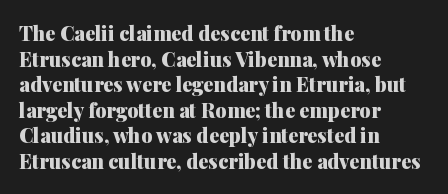
Q: Is the text bold? A: Yes.
Q: Is the text italic (slanted)? A: No, it is upright.
Q: Is the text underlined? A: No.
Q: How is the paragraph aligned? A: Left-aligned.
Q: Is the spacing between letters normal or unusually wide? A: Normal.
Q: Is the spacing between lines tight, normal or loose? A: Normal.
